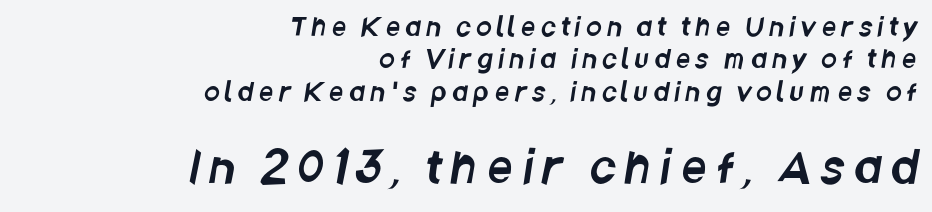
Leading matches the norm, producing a regular column. The zone under the glyphs is completely vacant. Is the block centered? No — it sits flush against the right margin. If you squint, the bottom block still reads clearly — it's the larger of the two. Is this a fixed-width face? No — the glyphs have proportional, varying widths.
